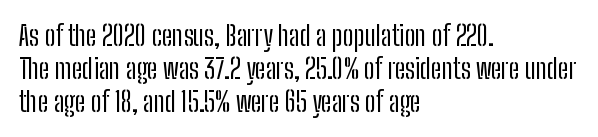
{"italic": "no", "bold": "no", "underline": "no", "align": "left", "line_spacing_ratio": 1.22, "letter_spacing": "normal", "letter_spacing_em": 0.0, "glyph_px": 27}
